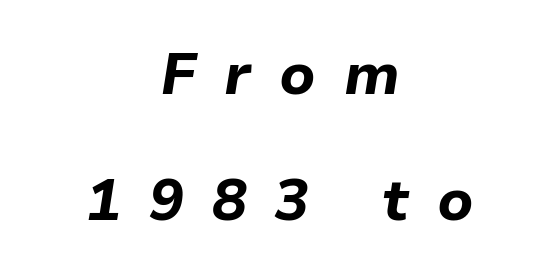
Q: Is the text bold? A: Yes.
Q: Is the text italic (slanted)? A: Yes, it leans right by about 9 degrees.
Q: Is the text underlined? A: No.
Q: How is the paragraph aligned? A: Centered.
Q: Is the spacing between letters normal or unusually wide? A: Unusually wide.
Q: Is the spacing between lines tight, normal or loose? A: Loose.
Q: Width (condensed, normal, or wide)? A: Normal.
Q: Stroke contrast? A: Low.
Q: x-height? A: Medium.
Q: Monospaced? A: No.
